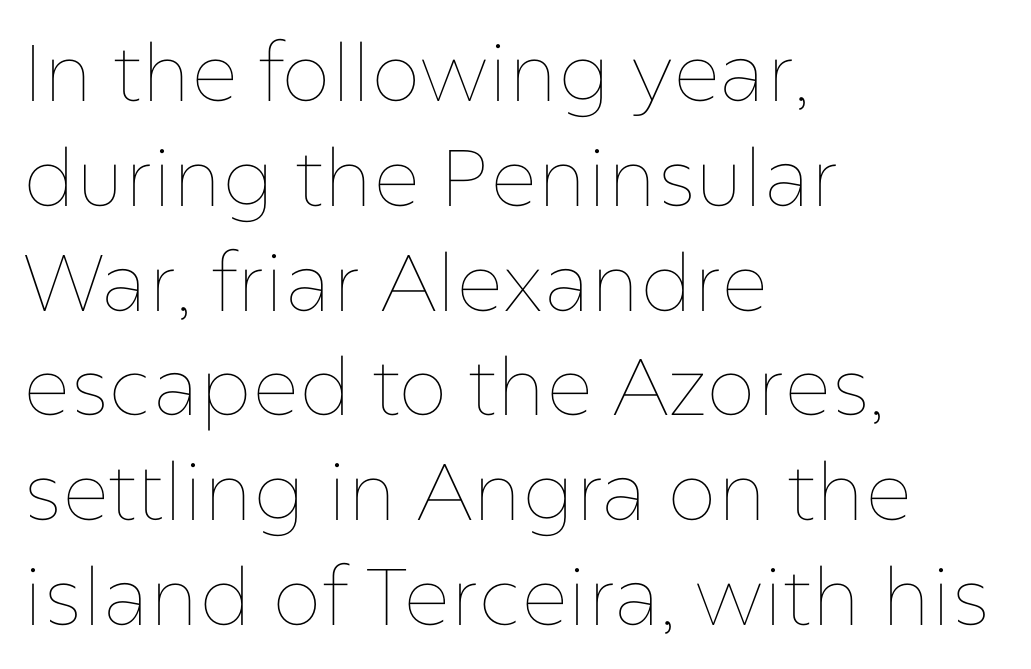
The image shows 80 px thin type, upright; set left-aligned, normal line spacing (1.31x), normal letter spacing, not underlined; low stroke contrast and a medium x-height.
